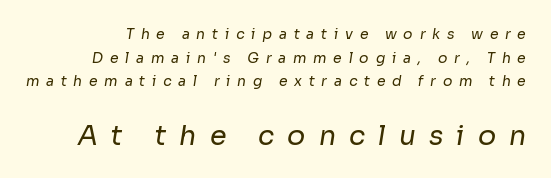
{"bold": "no", "underline": "no", "line_spacing": "normal", "line_spacing_ratio": 1.69, "letter_spacing": "wide", "letter_spacing_em": 0.48, "larger_block": "second", "size_ratio": 1.93, "glyph_px": 27}
